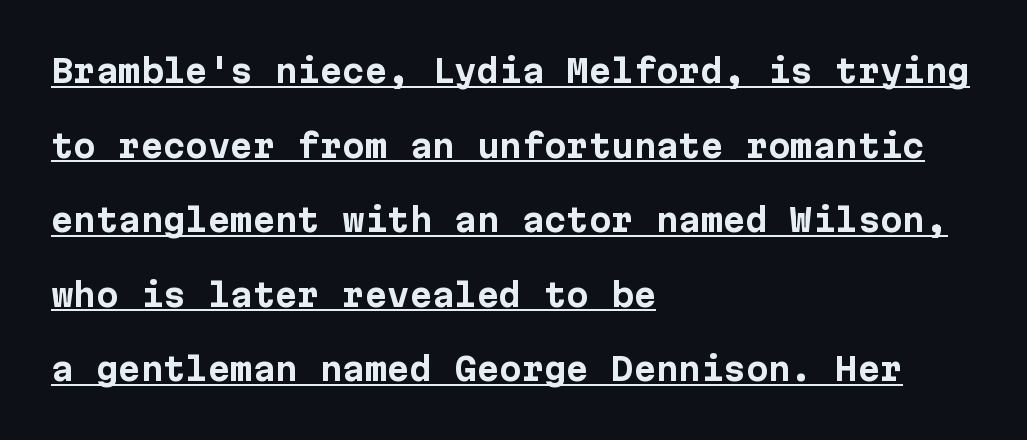
The image shows 32 px bold sans-serif type, upright; set left-aligned, loose line spacing (2.33x), normal letter spacing, underlined; low stroke contrast and a medium x-height.
